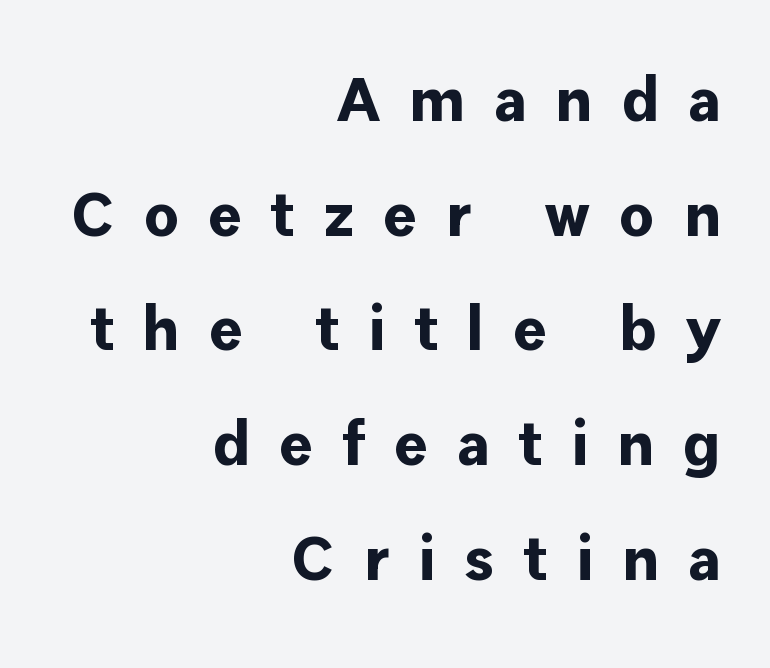
{"serif": "no", "italic": "no", "bold": "yes", "weight": "bold", "width": "normal", "stroke_contrast": "low", "x_height": "medium", "monospaced": "no", "underline": "no", "align": "right", "line_spacing_ratio": 1.82, "letter_spacing": "wide", "letter_spacing_em": 0.46, "glyph_px": 63}
